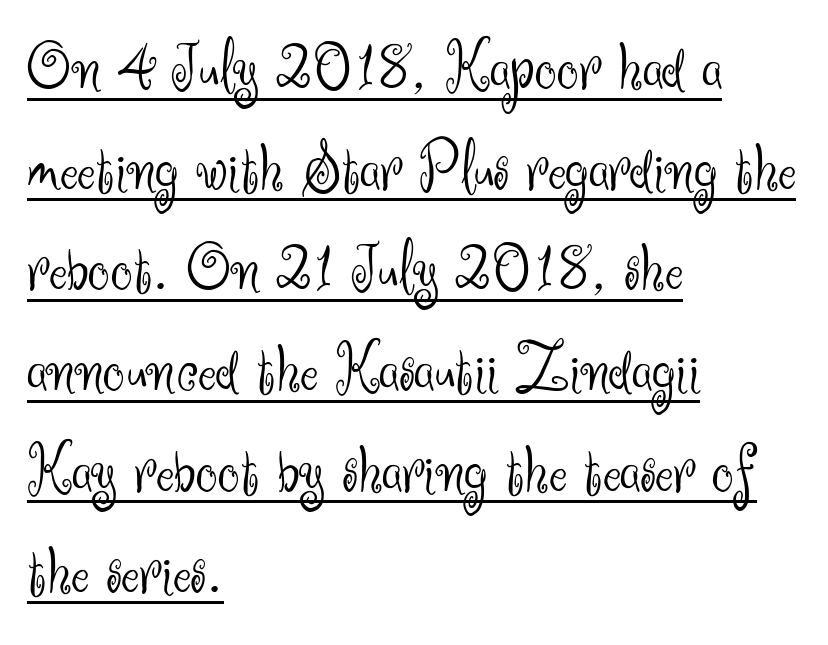
A typesetter would label this face a sans. The text block is weighted toward the left margin, trailing off unevenly rightward. Weight class: somewhere from thin through regular. Does a line run under the words? Yes, clearly. Every character sits straight up, as roman type does. The designer left line spacing at the default.
